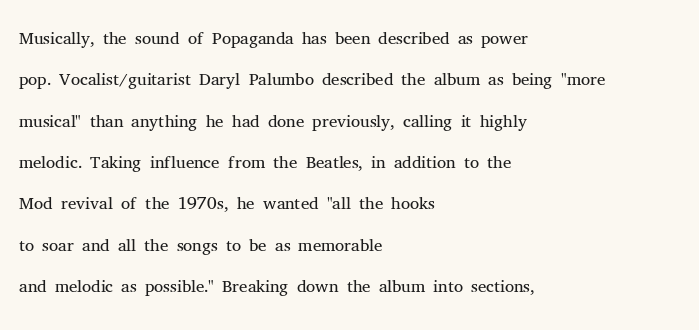
Q: Is the text bold? A: No.
Q: Is the text italic (slanted)? A: No, it is upright.
Q: Is the text underlined? A: No.
Q: How is the paragraph aligned? A: Left-aligned.
Q: Is the spacing between letters normal or unusually wide? A: Normal.
Q: Is the spacing between lines tight, normal or loose? A: Normal.
